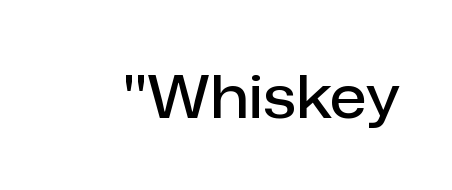
The image shows 60 px semibold sans-serif type, upright; set normal letter spacing, not underlined; low stroke contrast and a medium x-height.
